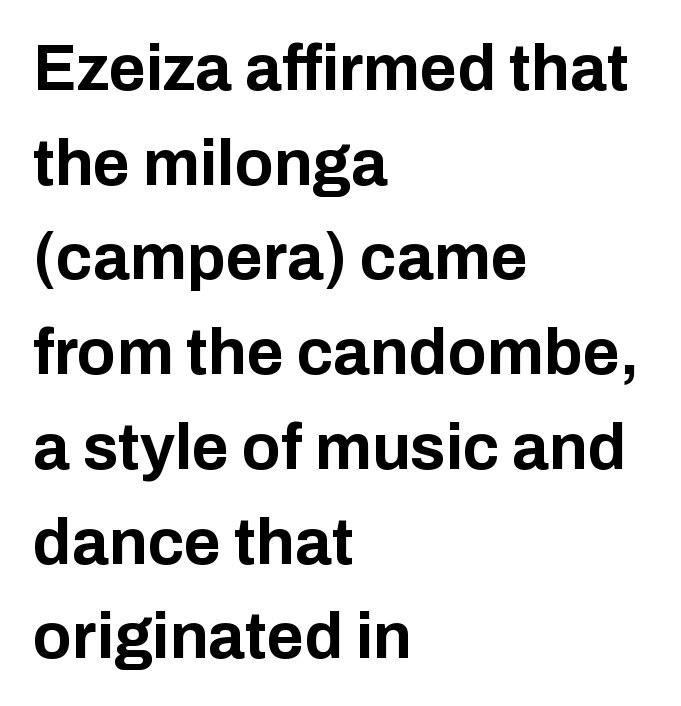
{"serif": "no", "italic": "no", "bold": "yes", "weight": "bold", "width": "normal", "stroke_contrast": "low", "x_height": "medium", "monospaced": "no", "underline": "no", "align": "left", "line_spacing": "normal", "line_spacing_ratio": 1.48, "letter_spacing": "normal", "letter_spacing_em": 0.0, "glyph_px": 64}
